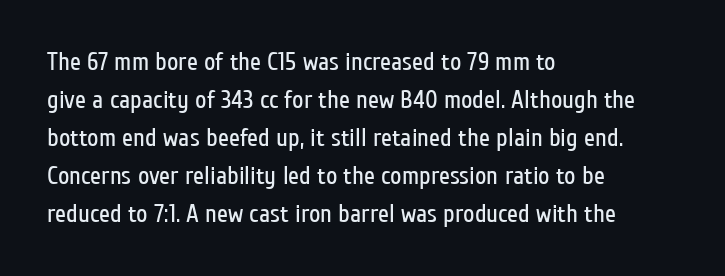
Q: Is the text bold? A: No.
Q: Is the text italic (slanted)? A: No, it is upright.
Q: Is the text underlined? A: No.
Q: How is the paragraph aligned? A: Left-aligned.
Q: Is the spacing between letters normal or unusually wide? A: Normal.
Q: Is the spacing between lines tight, normal or loose? A: Normal.
